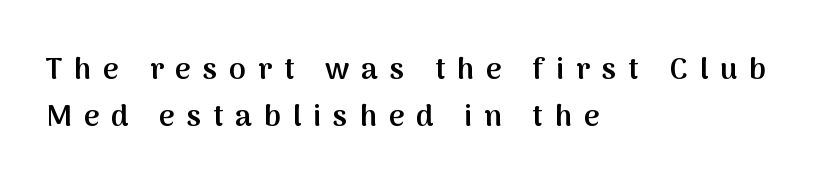
These lines are composed in type without serifs. Is this a fixed-width face? No — the glyphs have proportional, varying widths. A classic flush-left, rag-right setting is used for this passage. Anything drawn beneath the words? Only blank space.
